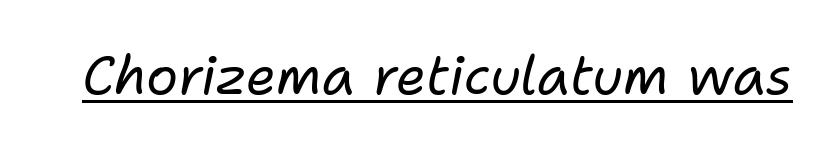
The passage shown is typed in a proportional face where columns would drift. Is the stroke heavy? The answer is a plain regular-or-lighter. The type is set solid horizontally, with unmodified tracking. Does the lettering tilt? It does — this is italic. Caption: lettering with a line underneath.
